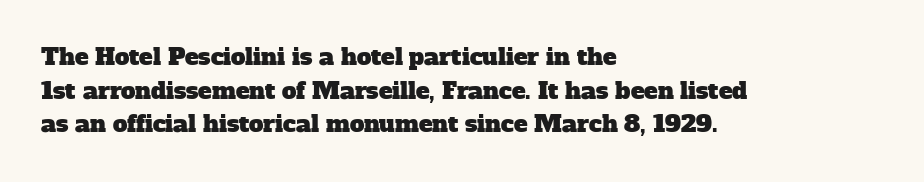
Look at the tracking — it's just the regular setting, nothing added. Any mark beneath the type? The region is blank. Does the copy run flush right? No — it runs flush left. One glance says typical: line gaps are just what's usual.
